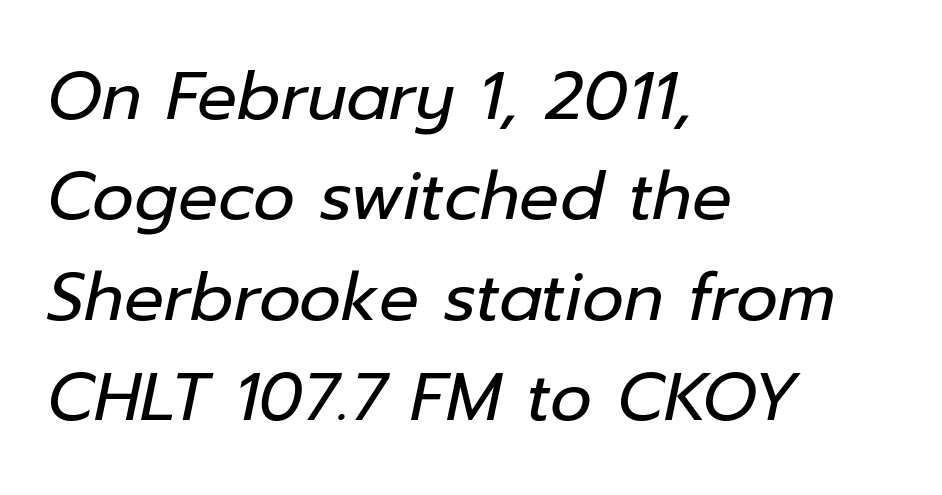
{"italic": "yes", "lean": "right", "slant_degrees": 12, "bold": "no", "weight": "regular", "width": "normal", "stroke_contrast": "low", "x_height": "medium", "monospaced": "no", "underline": "no", "align": "left", "line_spacing": "normal", "line_spacing_ratio": 1.52, "letter_spacing": "normal", "letter_spacing_em": 0.0, "glyph_px": 66}
